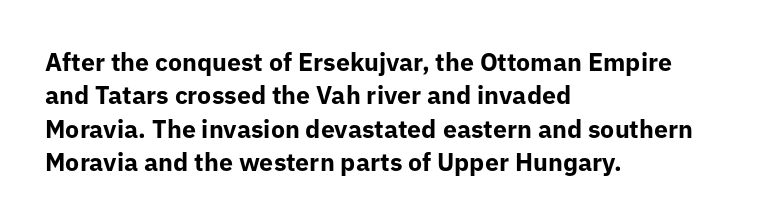
Notice how the passage keeps a crisp vertical edge on the left only. Ordinary non-slanted type is in use. This sample uses plain, unmodified letter spacing. Strong, thick strokes mark this as bold type. Normally led — the rows are evenly, conventionally spaced.
